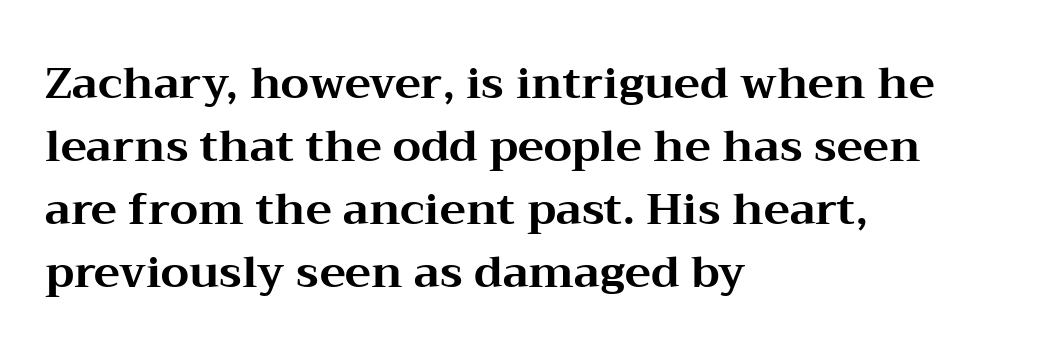
You can tell it's not italic because the verticals are truly vertical. Horizontal alignment here is leftward, the default for most running prose. Each letter keeps its own natural width here, so spacing adapts to shape. Heft: maximum for text — a bold.
